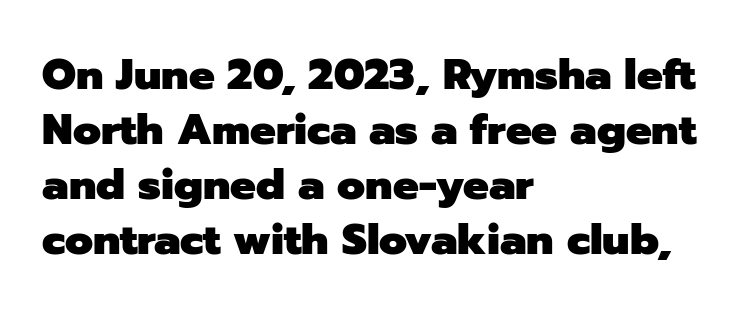
The image shows 43 px heavy sans-serif type, upright; set left-aligned, normal line spacing (1.28x), normal letter spacing, not underlined; low stroke contrast and a medium x-height.
